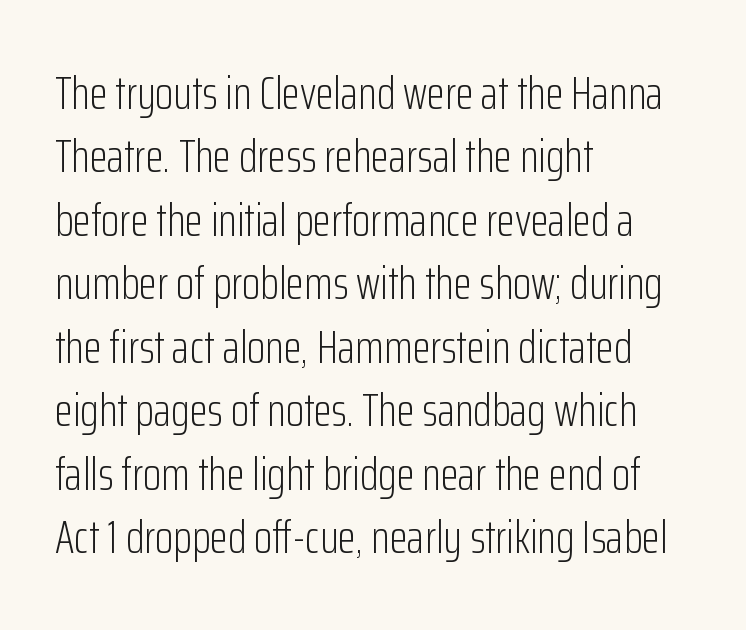
The image shows 47 px light, condensed sans-serif type, upright; set left-aligned, normal line spacing (1.35x), normal letter spacing, not underlined; low stroke contrast and a medium x-height.
